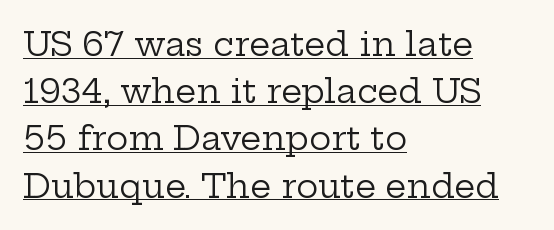
Q: Is the text bold? A: No.
Q: Is the text italic (slanted)? A: No, it is upright.
Q: Is the typeface a serif or a sans-serif typeface? A: Serif.
Q: Is the text underlined? A: Yes.
Q: How is the paragraph aligned? A: Left-aligned.
Q: Is the spacing between letters normal or unusually wide? A: Normal.
Q: Is the spacing between lines tight, normal or loose? A: Normal.
Q: Width (condensed, normal, or wide)? A: Wide.
Q: Stroke contrast? A: Low.
Q: x-height? A: Medium.
Q: Monospaced? A: No.
